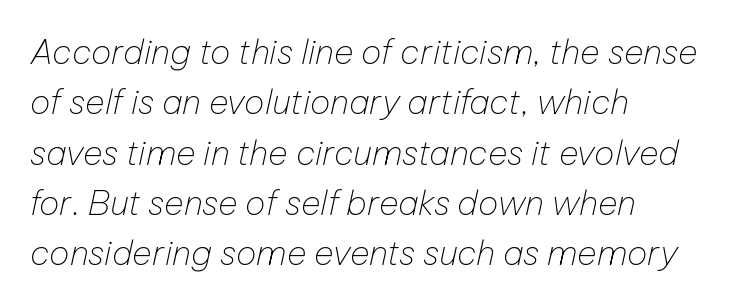
{"italic": "yes", "lean": "right", "slant_degrees": 12, "bold": "no", "weight": "thin", "width": "normal", "stroke_contrast": "low", "x_height": "medium", "monospaced": "no", "underline": "no", "align": "left", "line_spacing": "normal", "line_spacing_ratio": 1.48, "letter_spacing": "normal", "letter_spacing_em": 0.0, "glyph_px": 34}
